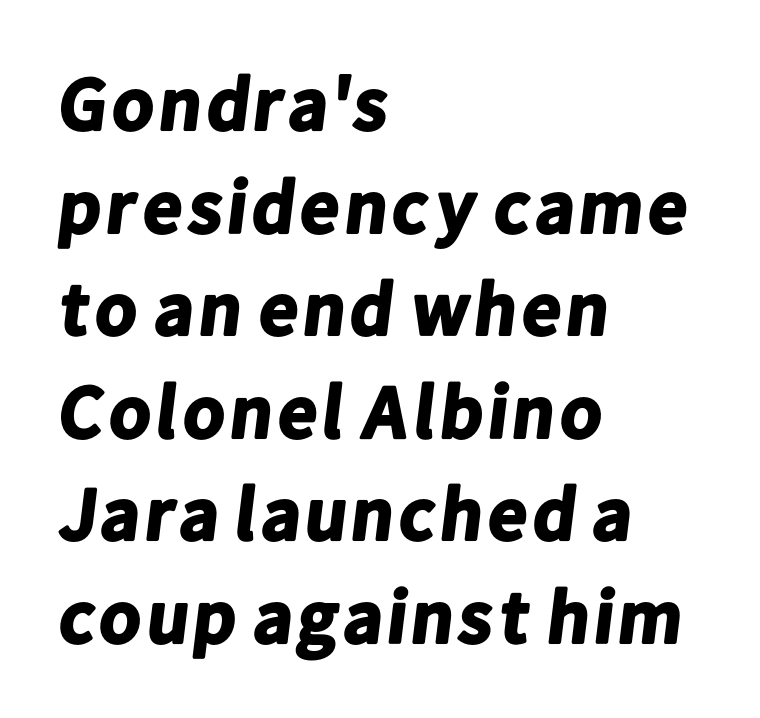
{"serif": "no", "bold": "yes", "weight": "bold", "width": "normal", "stroke_contrast": "low", "x_height": "medium", "monospaced": "no", "underline": "no", "align": "left", "line_spacing": "normal", "line_spacing_ratio": 1.35, "letter_spacing": "normal", "letter_spacing_em": 0.0, "glyph_px": 76}
